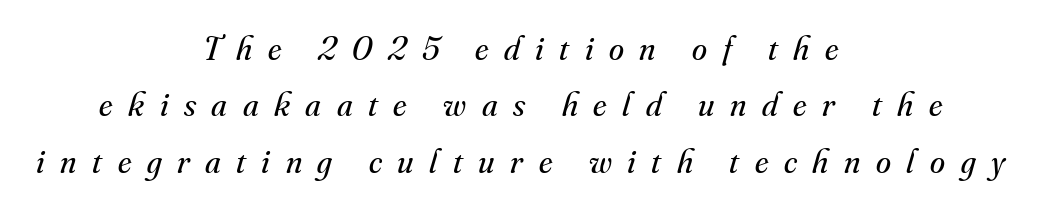
The image shows 34 px regular-weight serif type, italic (leaning right); set centered, normal line spacing (1.66x), unusually wide letter spacing (+0.46 em), not underlined; medium stroke contrast and a small x-height.
